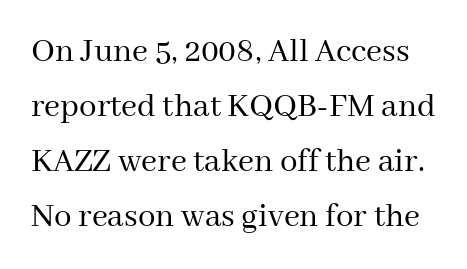
Q: Is the text bold? A: No.
Q: Is the text italic (slanted)? A: No, it is upright.
Q: Is the typeface a serif or a sans-serif typeface? A: Serif.
Q: Is the text underlined? A: No.
Q: Is the spacing between letters normal or unusually wide? A: Normal.
Q: Is the spacing between lines tight, normal or loose? A: Normal.
Q: Width (condensed, normal, or wide)? A: Normal.
Q: Stroke contrast? A: Medium.
Q: x-height? A: Medium.
Q: Monospaced? A: No.
